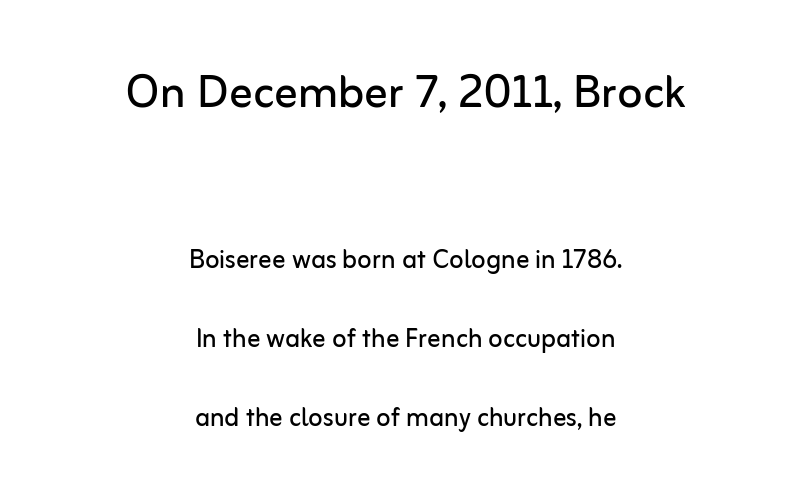
Unlike italic type, these characters show no tilt at all. Caption: face not bold, strokes unweighted. Widely set lines give the paragraph a tall, airy silhouette. Character widths vary here, with narrow letters taking less room than wide ones. The letterforms sit shoulder to shoulder at normal distance.
